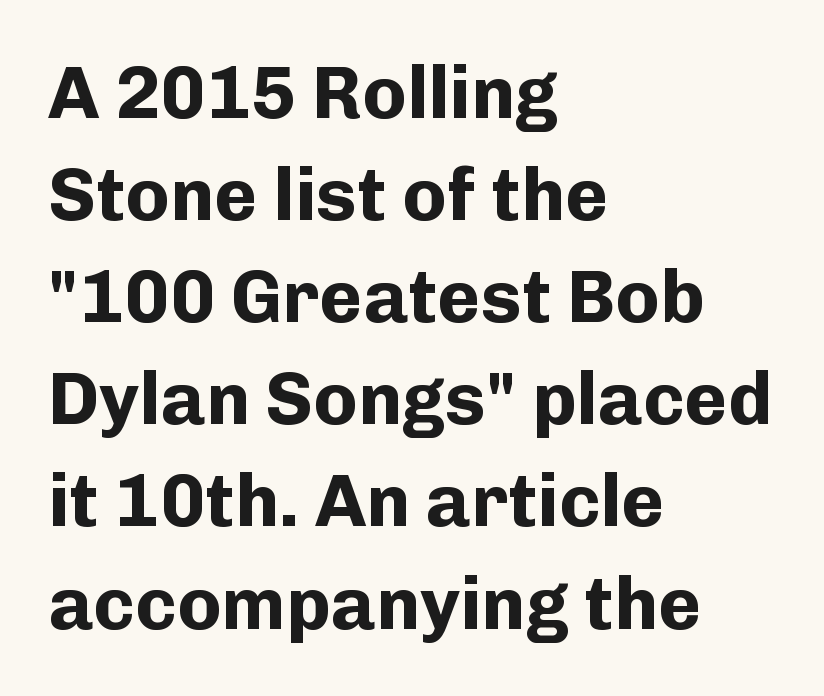
Has an underline been added? It has not. The letters advance in unequal steps, a hallmark of proportional type. The letters sit at their default tracking, neither squeezed nor spread. This sample uses an upright cut, with every glyph sitting square on the baseline. In terms of leading, this rendering sits right in the middle.
